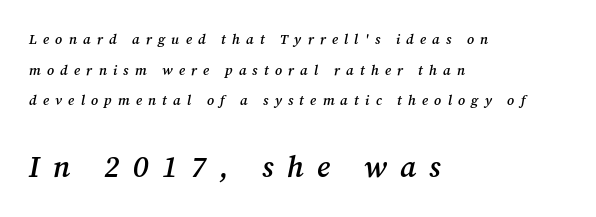
The image shows 30 px semibold serif type, italic (leaning right); set left-aligned, loose line spacing (2.18x), unusually wide letter spacing (+0.44 em), not underlined; the second (bottom) block is 2.14x larger; medium stroke contrast and a medium x-height.
